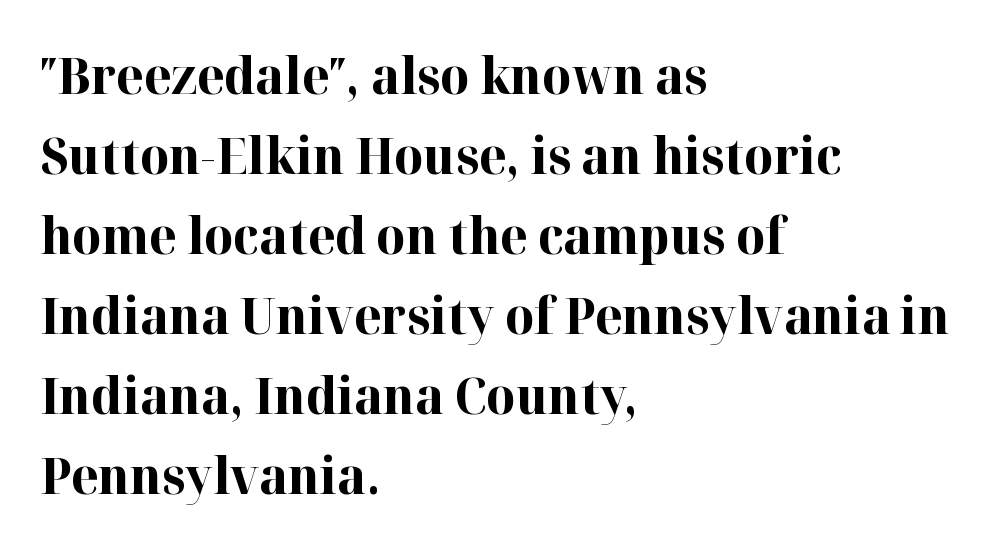
The image shows 50 px bold serif type, upright; set left-aligned, normal line spacing (1.6x), normal letter spacing, not underlined; high stroke contrast and a medium x-height.
